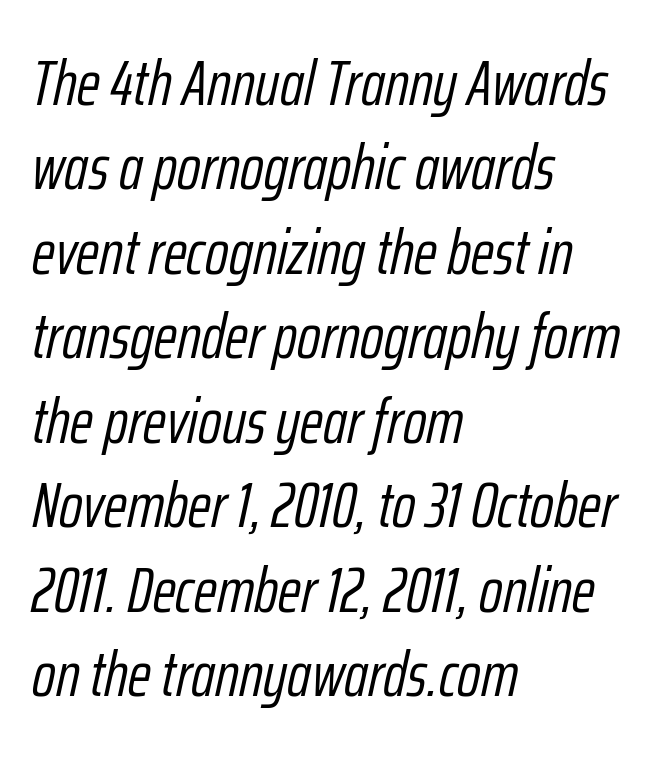
The image shows 64 px light, condensed type, italic (leaning right); set left-aligned, normal line spacing (1.32x), normal letter spacing, not underlined; low stroke contrast and a medium x-height.
